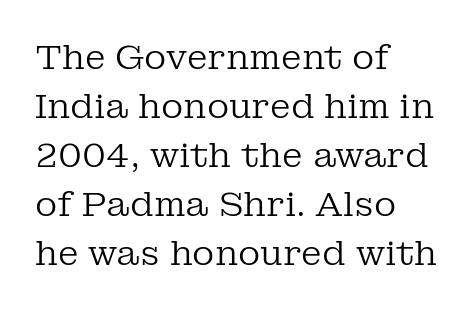
No letter is thick-stroked: the sample isn't bold. Plain, unruled lines of type. The lines sit at an ordinary, default distance from one another. Serif or sans? Serif — the stroke terminals have little feet.
